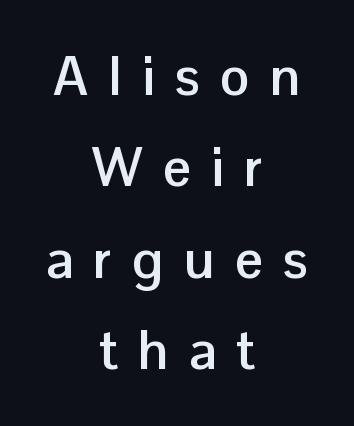
{"serif": "no", "italic": "no", "bold": "yes", "weight": "semibold", "width": "normal", "stroke_contrast": "low", "x_height": "medium", "monospaced": "no", "underline": "no", "align": "center", "line_spacing": "normal", "line_spacing_ratio": 1.66, "letter_spacing": "wide", "letter_spacing_em": 0.37, "glyph_px": 55}
